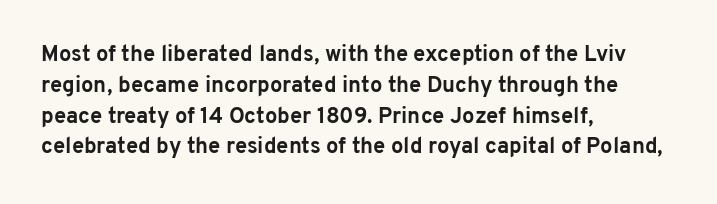
No italicization has been applied; the sample stays upright. The line-height multiplier appears to be the usual default. The face used here has the dense, thick strokes of a bold. Clear beneath every line of the passage. Each word holds together tightly as a unit, with standard inter-letter gaps. The typesetter chose a ragged-right arrangement here.
